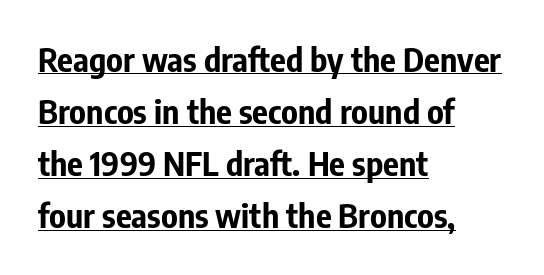
Q: Is the text bold? A: Yes.
Q: Is the text italic (slanted)? A: No, it is upright.
Q: Is the typeface a serif or a sans-serif typeface? A: Sans-serif.
Q: Is the text underlined? A: Yes.
Q: How is the paragraph aligned? A: Left-aligned.
Q: Is the spacing between letters normal or unusually wide? A: Normal.
Q: Is the spacing between lines tight, normal or loose? A: Normal.
Q: Width (condensed, normal, or wide)? A: Condensed.
Q: Stroke contrast? A: Low.
Q: x-height? A: Medium.
Q: Monospaced? A: No.
